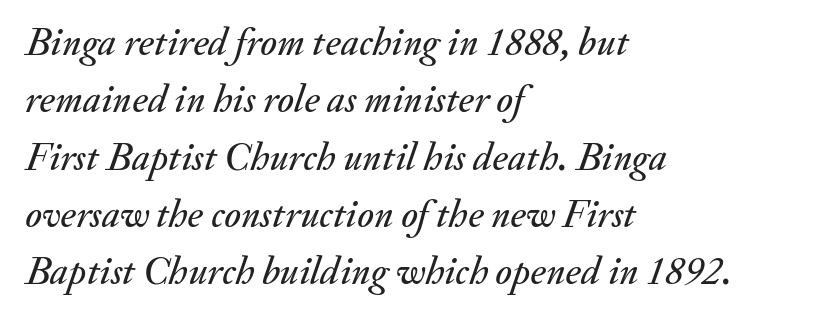
Q: Is the text italic (slanted)? A: Yes, it leans right by about 20 degrees.
Q: Is the text underlined? A: No.
Q: How is the paragraph aligned? A: Left-aligned.
Q: Is the spacing between letters normal or unusually wide? A: Normal.
Q: Is the spacing between lines tight, normal or loose? A: Normal.
Q: Width (condensed, normal, or wide)? A: Normal.
Q: Stroke contrast? A: Medium.
Q: x-height? A: Small.
Q: Monospaced? A: No.
